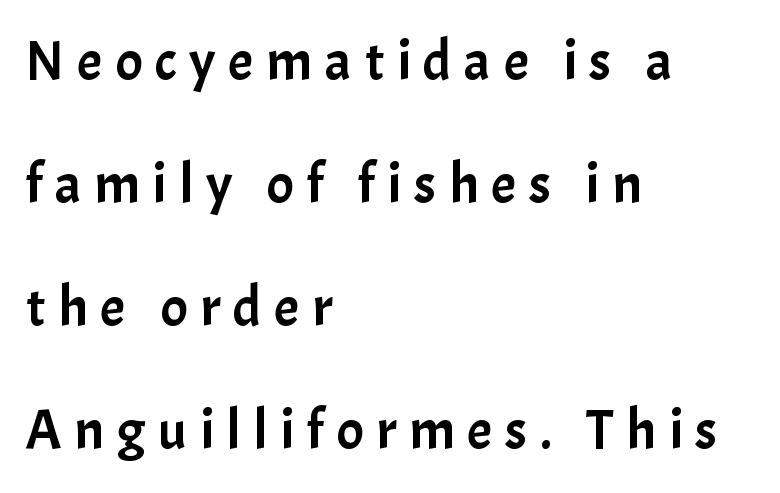
Q: Is the text italic (slanted)? A: No, it is upright.
Q: Is the typeface a serif or a sans-serif typeface? A: Sans-serif.
Q: Is the text underlined? A: No.
Q: How is the paragraph aligned? A: Left-aligned.
Q: Is the spacing between letters normal or unusually wide? A: Unusually wide.
Q: Is the spacing between lines tight, normal or loose? A: Loose.
Q: Width (condensed, normal, or wide)? A: Normal.
Q: Stroke contrast? A: Low.
Q: x-height? A: Medium.
Q: Monospaced? A: No.
